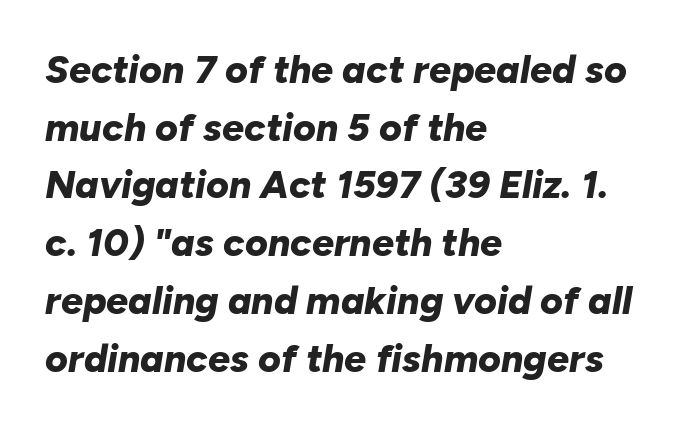
The image shows 39 px bold type, italic (leaning right); set left-aligned, normal line spacing (1.48x), normal letter spacing, not underlined; low stroke contrast and a medium x-height.
